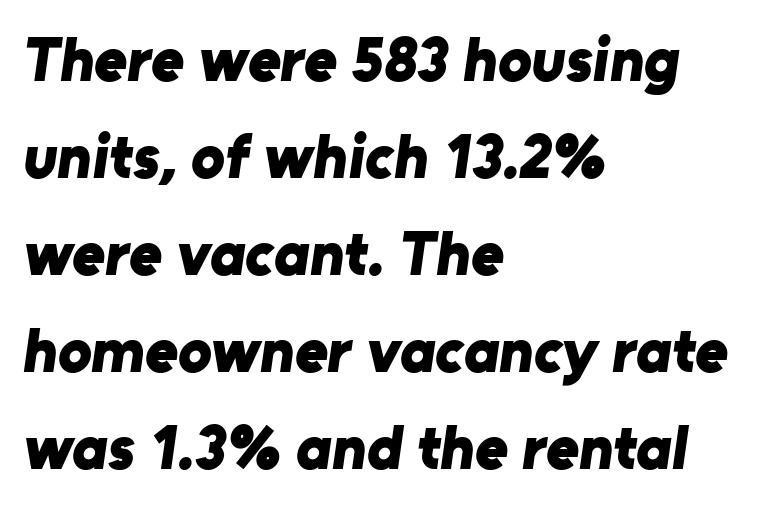
{"serif": "no", "bold": "yes", "weight": "bold", "width": "normal", "stroke_contrast": "low", "x_height": "medium", "monospaced": "no", "underline": "no", "align": "left", "line_spacing": "normal", "line_spacing_ratio": 1.54, "letter_spacing": "normal", "letter_spacing_em": 0.0, "glyph_px": 63}
